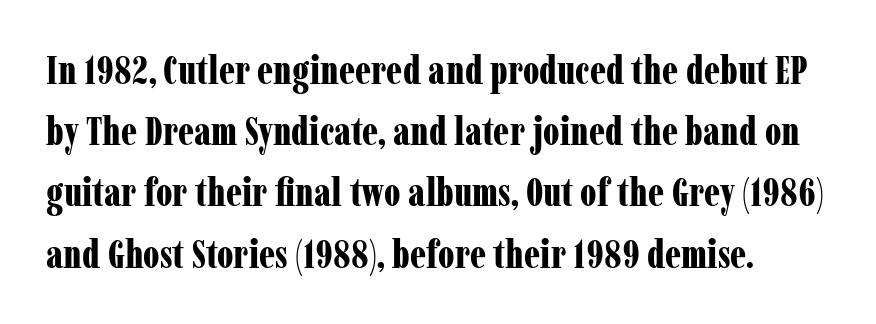
A typesetter would call this proportional, since set widths differ per character. This rendering employs a face with finishing strokes, i.e., a serif. Posture: straight, roman, zero tilt. Does the weight exceed regular? Yes, all the way to bold. Normally led — the rows are evenly, conventionally spaced. Lines of text with bare space underneath.
